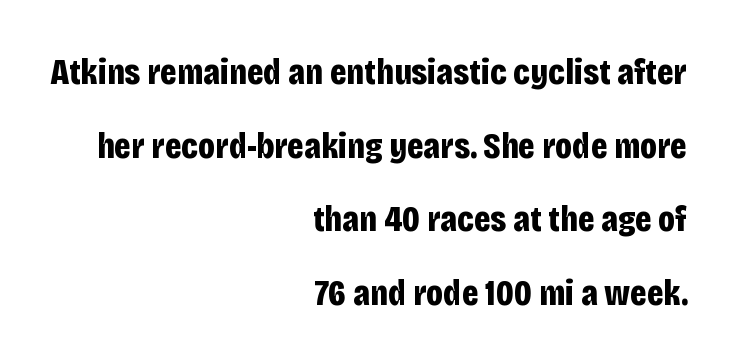
Right-aligned paragraph, ragged on the left. The letters stand straight up with perfectly vertical stems. You'd pick this weight for a headline — it's a proper bold. Inter-character spacing is left at the font's built-in metrics. The string is rendered with underlining switched off. Each letter's strokes conclude bluntly, with no projecting serifs.
